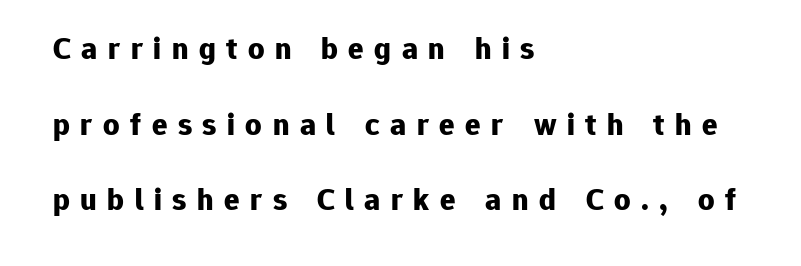
Q: Is the text bold? A: Yes.
Q: Is the text italic (slanted)? A: No, it is upright.
Q: Is the typeface a serif or a sans-serif typeface? A: Sans-serif.
Q: Is the text underlined? A: No.
Q: How is the paragraph aligned? A: Left-aligned.
Q: Is the spacing between letters normal or unusually wide? A: Unusually wide.
Q: Is the spacing between lines tight, normal or loose? A: Loose.
Q: Width (condensed, normal, or wide)? A: Normal.
Q: Stroke contrast? A: Low.
Q: x-height? A: Medium.
Q: Monospaced? A: No.
